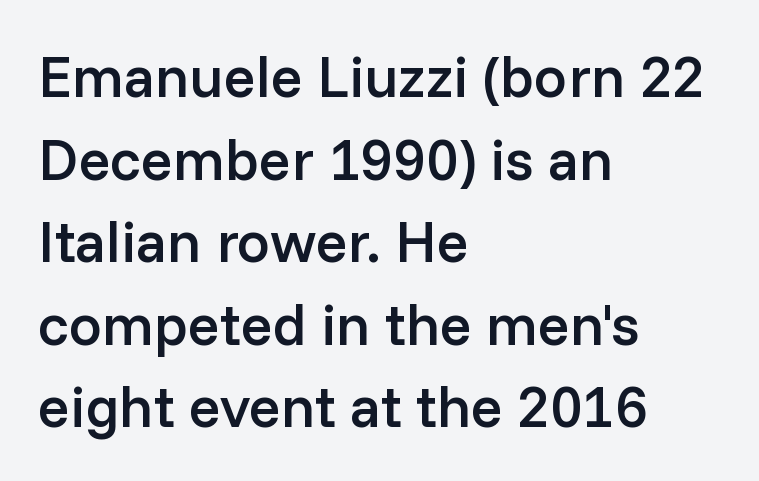
The glyphs in this specimen are sans serif. Emphasis by weight is partial: semibold. The lines in this sample share a left origin and differ only in where they stop. A typesetter would call this proportional, since set widths differ per character. Honestly, the letter spacing is just normal — you wouldn't notice it.
